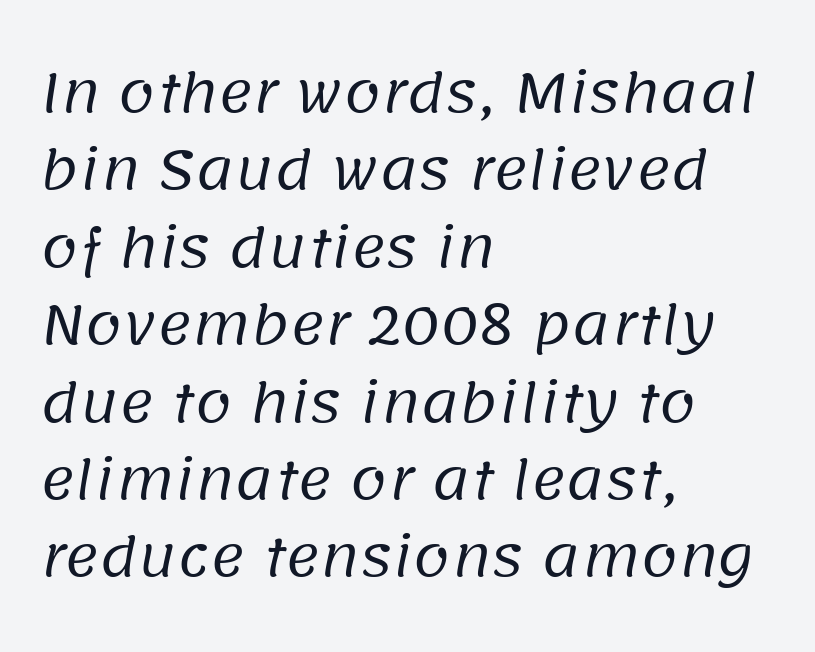
The image shows 53 px regular-weight sans-serif type; set left-aligned, normal line spacing (1.46x), normal letter spacing, not underlined; low stroke contrast and a large x-height.
